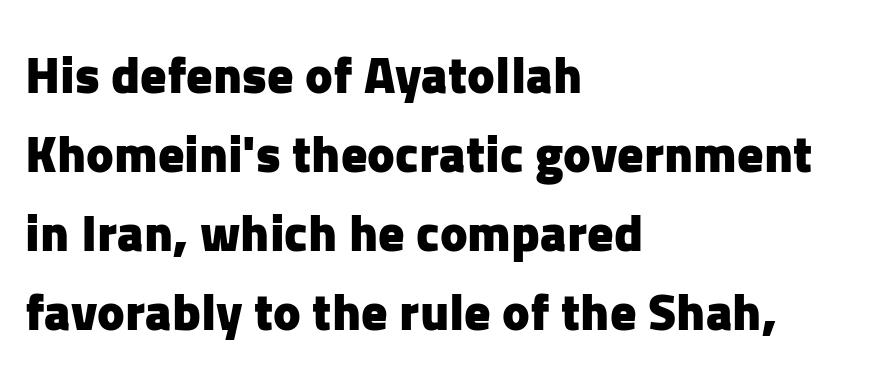
{"serif": "no", "italic": "no", "bold": "yes", "weight": "heavy", "width": "normal", "stroke_contrast": "low", "x_height": "medium", "monospaced": "no", "underline": "no", "align": "left", "line_spacing": "normal", "line_spacing_ratio": 1.52, "letter_spacing": "normal", "letter_spacing_em": 0.0, "glyph_px": 52}
